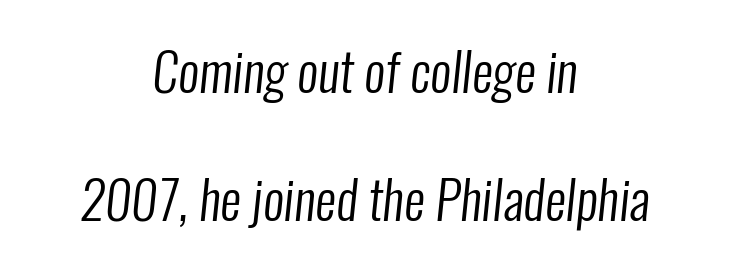
The image shows 52 px regular-weight, condensed sans-serif type; set centered, loose line spacing (2.46x), normal letter spacing, not underlined; low stroke contrast and a medium x-height.
